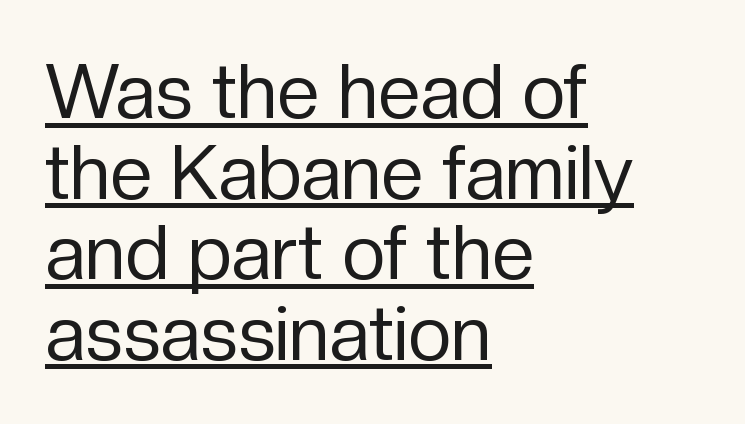
Q: Is the text bold? A: No.
Q: Is the text italic (slanted)? A: No, it is upright.
Q: Is the typeface a serif or a sans-serif typeface? A: Sans-serif.
Q: Is the text underlined? A: Yes.
Q: How is the paragraph aligned? A: Left-aligned.
Q: Is the spacing between letters normal or unusually wide? A: Normal.
Q: Is the spacing between lines tight, normal or loose? A: Tight.
Q: Width (condensed, normal, or wide)? A: Normal.
Q: Stroke contrast? A: Low.
Q: x-height? A: Medium.
Q: Monospaced? A: No.
